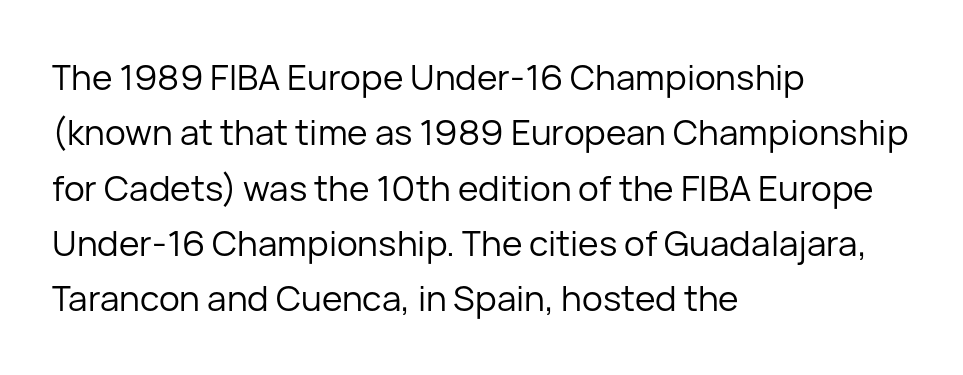
Q: Is the text bold? A: No.
Q: Is the text italic (slanted)? A: No, it is upright.
Q: Is the typeface a serif or a sans-serif typeface? A: Sans-serif.
Q: Is the text underlined? A: No.
Q: How is the paragraph aligned? A: Left-aligned.
Q: Is the spacing between letters normal or unusually wide? A: Normal.
Q: Is the spacing between lines tight, normal or loose? A: Normal.
Q: Width (condensed, normal, or wide)? A: Normal.
Q: Stroke contrast? A: Low.
Q: x-height? A: Medium.
Q: Monospaced? A: No.
